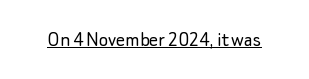
{"italic": "no", "bold": "no", "underline": "yes", "letter_spacing": "normal", "letter_spacing_em": 0.0, "glyph_px": 22}
